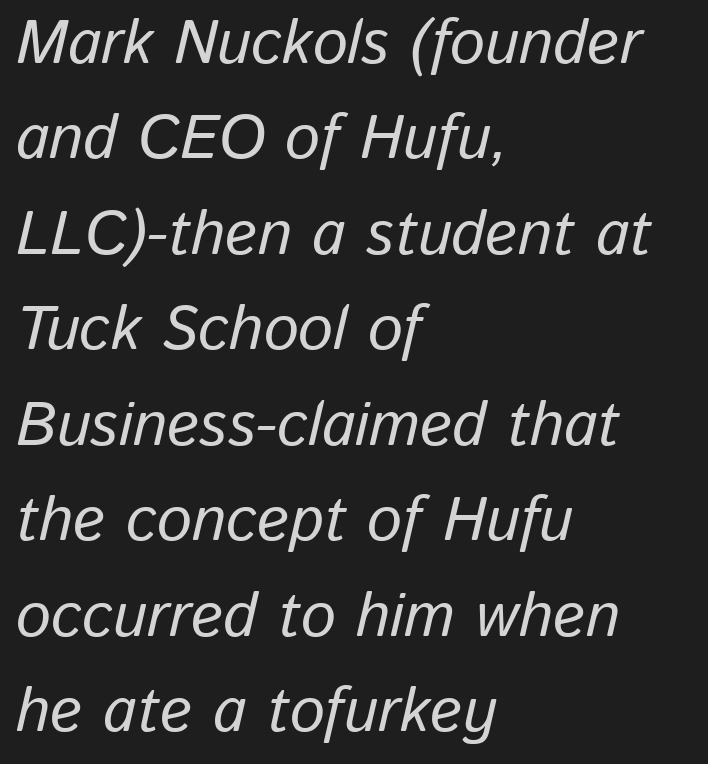
Q: Is the text italic (slanted)? A: Yes, it leans right by about 13 degrees.
Q: Is the text underlined? A: No.
Q: How is the paragraph aligned? A: Left-aligned.
Q: Is the spacing between letters normal or unusually wide? A: Normal.
Q: Is the spacing between lines tight, normal or loose? A: Normal.
Q: Width (condensed, normal, or wide)? A: Normal.
Q: Stroke contrast? A: Low.
Q: x-height? A: Medium.
Q: Monospaced? A: No.
